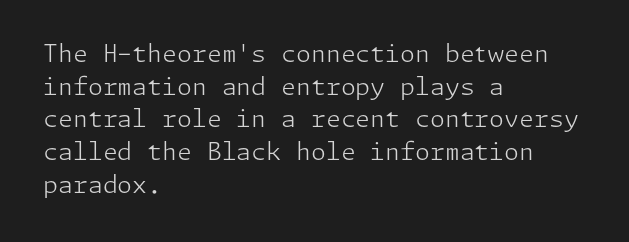
Q: Is the text bold? A: No.
Q: Is the text italic (slanted)? A: No, it is upright.
Q: Is the text underlined? A: No.
Q: How is the paragraph aligned? A: Left-aligned.
Q: Is the spacing between letters normal or unusually wide? A: Normal.
Q: Is the spacing between lines tight, normal or loose? A: Normal.
